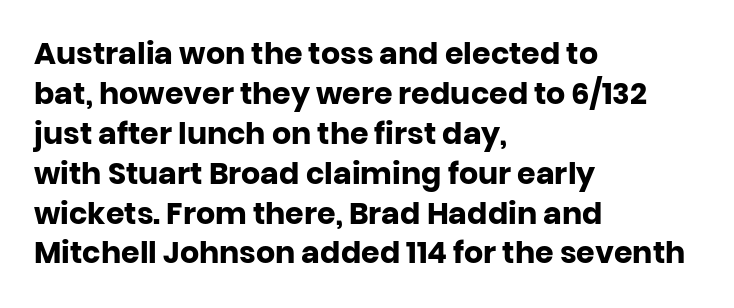
{"serif": "no", "italic": "no", "bold": "yes", "weight": "heavy", "width": "normal", "stroke_contrast": "low", "x_height": "large", "monospaced": "no", "underline": "no", "align": "left", "line_spacing": "normal", "line_spacing_ratio": 1.33, "letter_spacing": "normal", "letter_spacing_em": 0.0, "glyph_px": 30}
